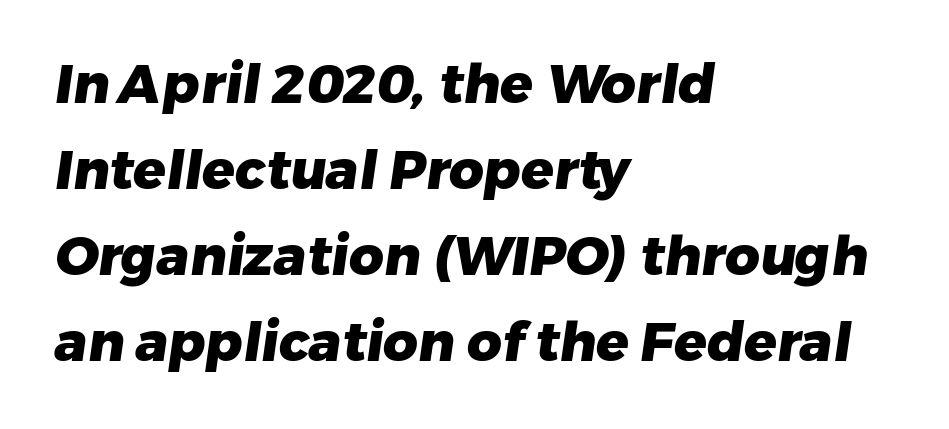
{"serif": "no", "bold": "yes", "weight": "heavy", "width": "normal", "stroke_contrast": "low", "x_height": "medium", "monospaced": "no", "underline": "no", "align": "left", "line_spacing": "normal", "line_spacing_ratio": 1.59, "letter_spacing": "normal", "letter_spacing_em": 0.0, "glyph_px": 54}
